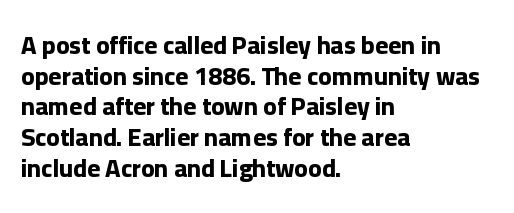
Q: Is the text bold? A: Yes.
Q: Is the text italic (slanted)? A: No, it is upright.
Q: Is the text underlined? A: No.
Q: How is the paragraph aligned? A: Left-aligned.
Q: Is the spacing between letters normal or unusually wide? A: Normal.
